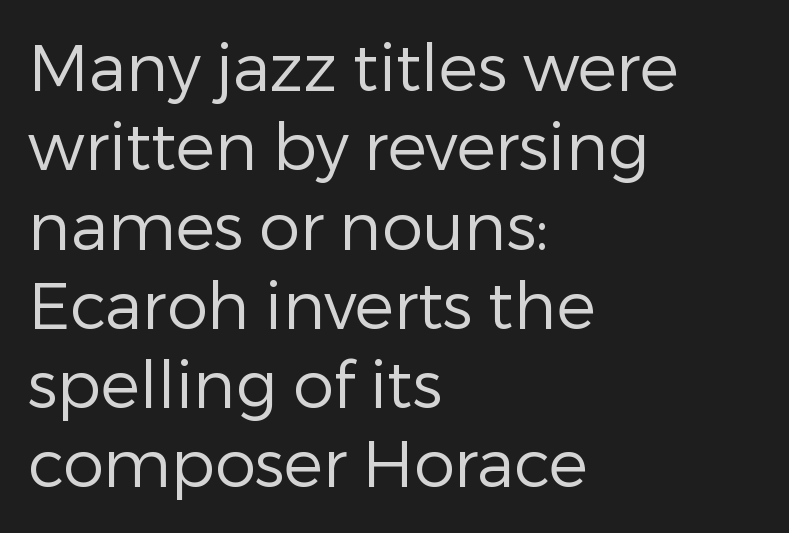
Q: Is the text bold? A: No.
Q: Is the text italic (slanted)? A: No, it is upright.
Q: Is the typeface a serif or a sans-serif typeface? A: Sans-serif.
Q: Is the text underlined? A: No.
Q: How is the paragraph aligned? A: Left-aligned.
Q: Is the spacing between letters normal or unusually wide? A: Normal.
Q: Width (condensed, normal, or wide)? A: Normal.
Q: Stroke contrast? A: Low.
Q: x-height? A: Medium.
Q: Monospaced? A: No.
